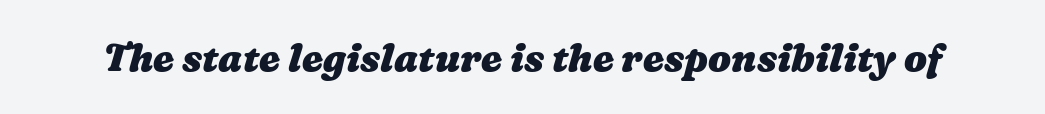
The image shows 38 px heavy, wide type; set normal letter spacing, not underlined; medium stroke contrast and a medium x-height.
